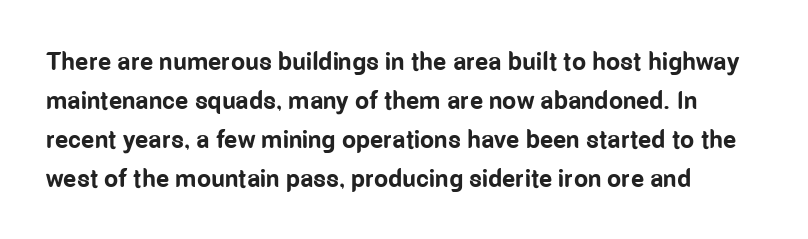
Q: Is the text bold? A: Yes.
Q: Is the text italic (slanted)? A: No, it is upright.
Q: Is the text underlined? A: No.
Q: Is the spacing between letters normal or unusually wide? A: Normal.
Q: Is the spacing between lines tight, normal or loose? A: Normal.
